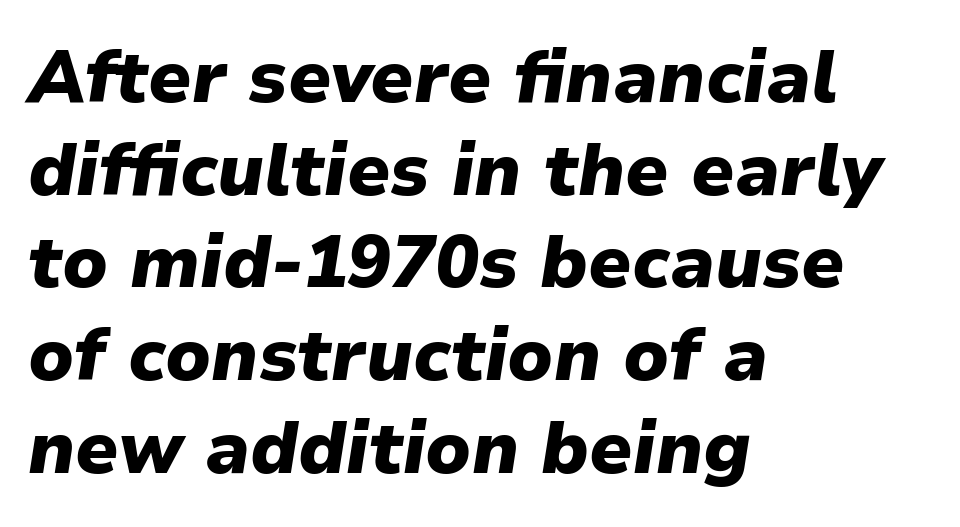
Baseline-to-baseline distance is the conventional proportion of letter height. Leftover space on each line is placed entirely after the last word. The string is rendered with underlining switched off. I'd describe the lettering as bold — thick and assertive. Is the type slanted? Yes — the strokes lean at a clear angle.
